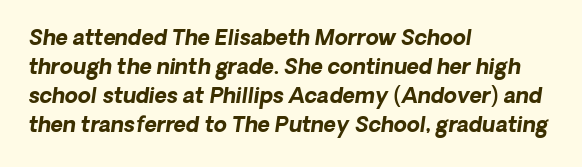
{"bold": "yes", "underline": "no", "align": "left", "line_spacing": "normal", "line_spacing_ratio": 1.38, "letter_spacing": "normal", "letter_spacing_em": 0.0, "glyph_px": 21}
